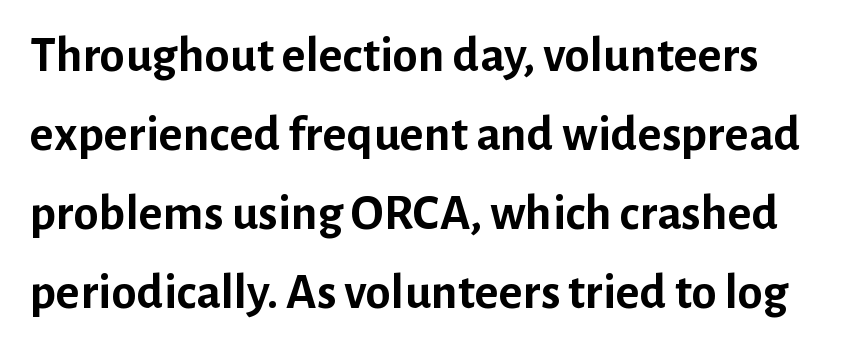
The gaps between neighbouring characters are ordinary and unremarkable. Upright lettering throughout. The face used here is a sans, in the tradition of grotesques and geometrics. Chunky letters — that's bold for sure.
